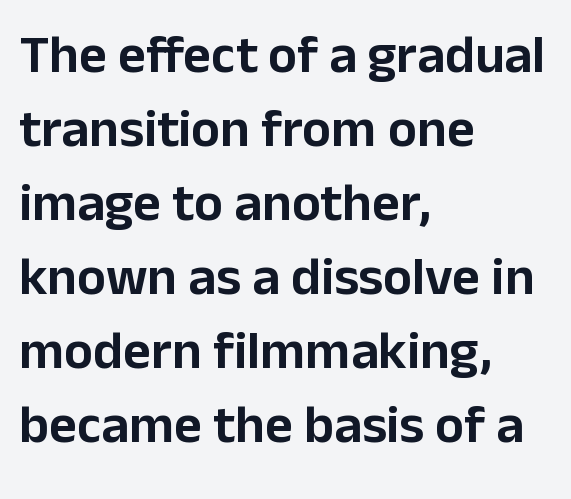
Q: Is the text italic (slanted)? A: No, it is upright.
Q: Is the typeface a serif or a sans-serif typeface? A: Sans-serif.
Q: Is the text underlined? A: No.
Q: How is the paragraph aligned? A: Left-aligned.
Q: Is the spacing between letters normal or unusually wide? A: Normal.
Q: Is the spacing between lines tight, normal or loose? A: Normal.
Q: Width (condensed, normal, or wide)? A: Normal.
Q: Stroke contrast? A: Low.
Q: x-height? A: Medium.
Q: Monospaced? A: No.
